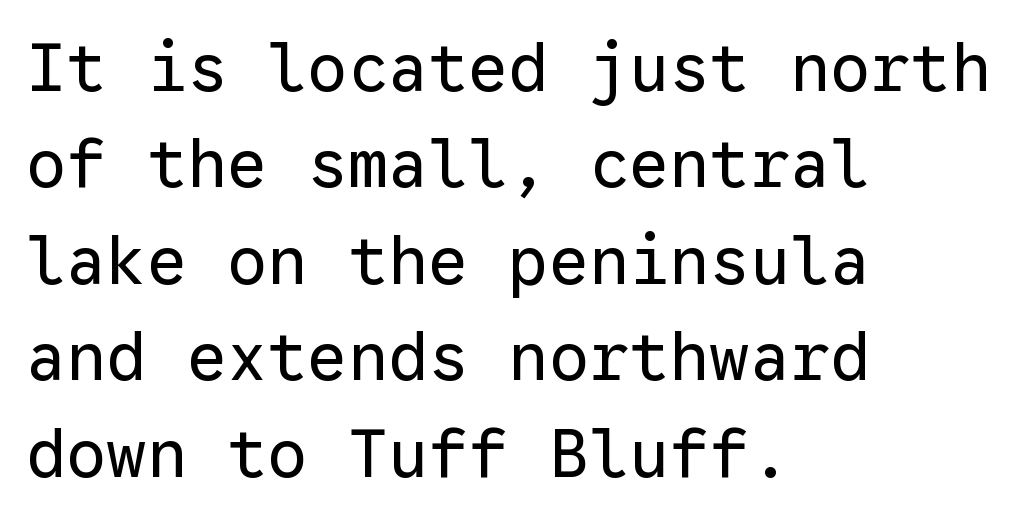
Q: Is the text bold? A: No.
Q: Is the text italic (slanted)? A: No, it is upright.
Q: Is the typeface a serif or a sans-serif typeface? A: Sans-serif.
Q: Is the text underlined? A: No.
Q: How is the paragraph aligned? A: Left-aligned.
Q: Is the spacing between letters normal or unusually wide? A: Normal.
Q: Is the spacing between lines tight, normal or loose? A: Normal.
Q: Width (condensed, normal, or wide)? A: Normal.
Q: Stroke contrast? A: Low.
Q: x-height? A: Medium.
Q: Monospaced? A: Yes.
